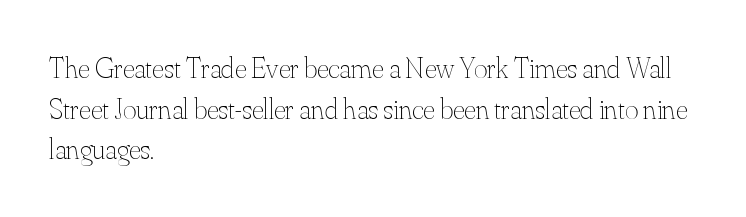
{"italic": "no", "bold": "no", "weight": "thin", "width": "normal", "stroke_contrast": "medium", "x_height": "small", "monospaced": "no", "underline": "no", "align": "left", "line_spacing": "normal", "line_spacing_ratio": 1.4, "letter_spacing": "normal", "letter_spacing_em": 0.0, "glyph_px": 29}
